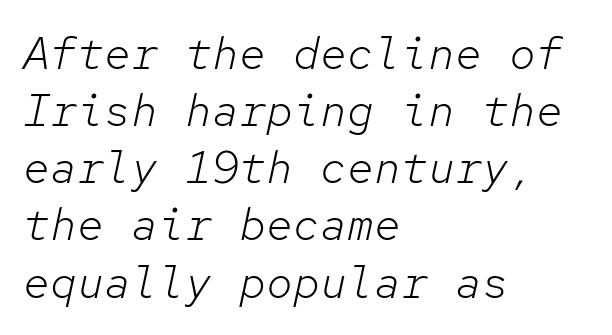
Caption: face not bold, strokes unweighted. The letters are slanted; this is an italic face. Honestly, there is no underline to notice here at all. Observe the ordinary spacing: letters are neighbours, not strangers. The rows are spaced the way most documents space them.
